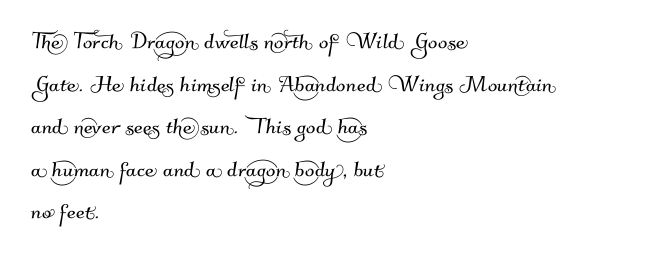
The image shows 28 px sans-serif type; set left-aligned, normal line spacing (1.52x), normal letter spacing, not underlined; medium stroke contrast and a small x-height.
